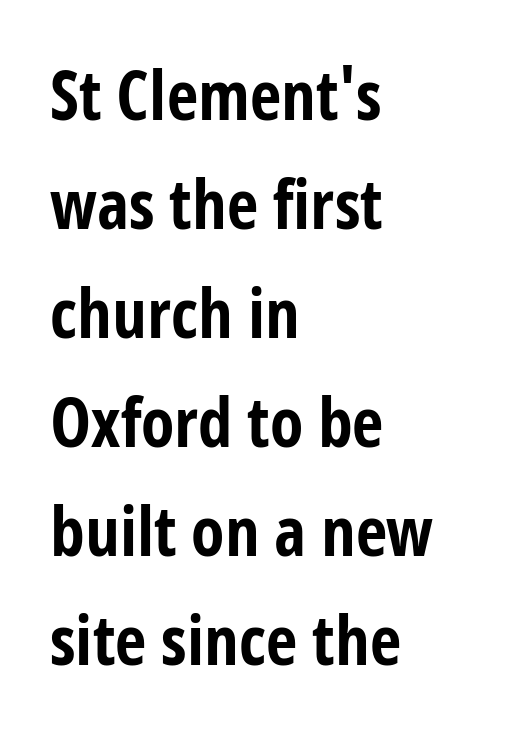
The rendering anchors every line to the left-hand side. The space directly below the letters is spotless. Is this a fixed-width face? No — the glyphs have proportional, varying widths. Each letter's strokes conclude bluntly, with no projecting serifs. The rendering uses a moderate line-height, typical for paragraphs.
